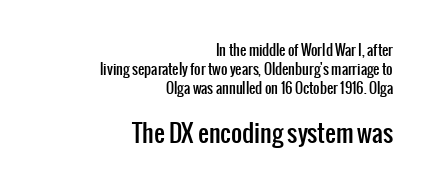
Q: Is the text italic (slanted)? A: No, it is upright.
Q: Is the text underlined? A: No.
Q: How is the paragraph aligned? A: Right-aligned.
Q: Is the spacing between letters normal or unusually wide? A: Normal.
Q: Is the spacing between lines tight, normal or loose? A: Normal.
Q: Which block of text is set in a larger size, the first (top) or the second (bottom)? A: The second (bottom) one.
